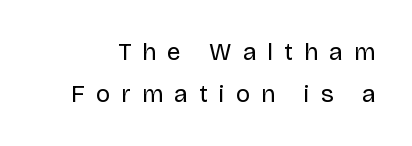
The image shows 24 px text type, upright; set line spacing 1.74x, unusually wide letter spacing (+0.47 em), not underlined.
